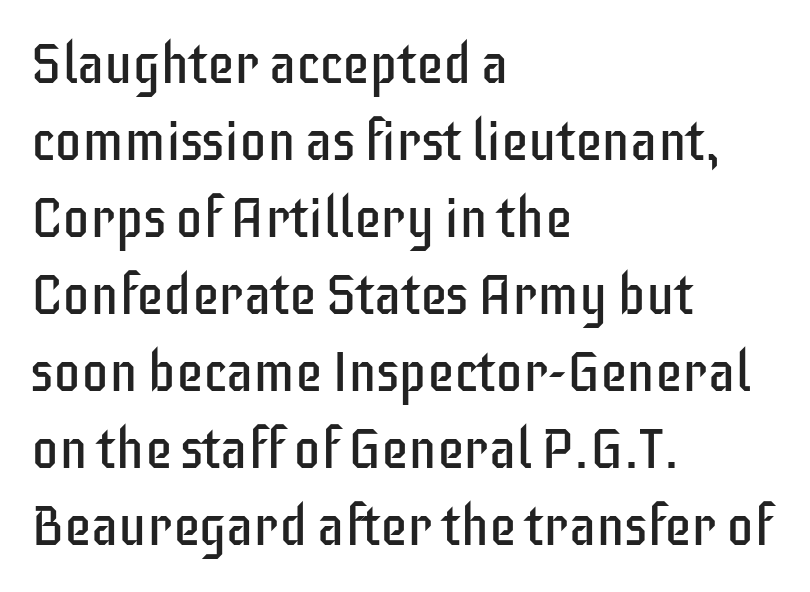
Layout note: lines flush left. Vertical strokes here are truly vertical. Serifs: no, the terminals of the letterforms are clean. The foot of each line stays bare and open. Counters stay open thanks to moderate or lighter strokes. The vertical gap from one line to the next is medium.
